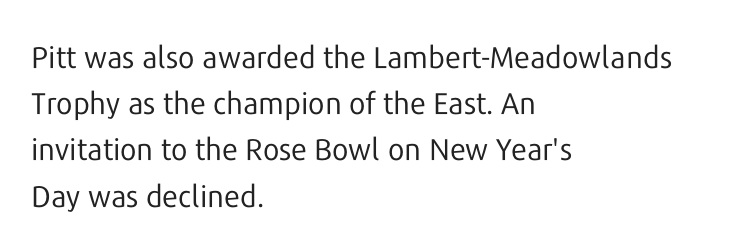
The image shows 30 px regular-weight sans-serif type, upright; set left-aligned, normal line spacing (1.54x), normal letter spacing, not underlined; low stroke contrast and a medium x-height.
